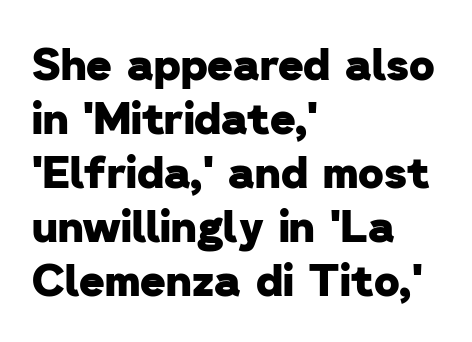
Where is the straight margin? On the left. These lines are rendered in a variable-pitch font. The letters carry no serifs — their stems end cleanly without finishing strokes. Nobody touched the tracking dial on this one.
